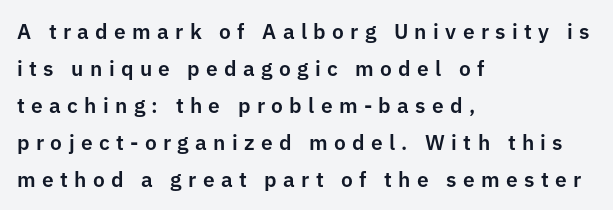
The compositor pushed each line to the left boundary. The baseline area is clear. Between one letter and the next there's a generous, obvious gap. Vertical strokes here are truly vertical.
